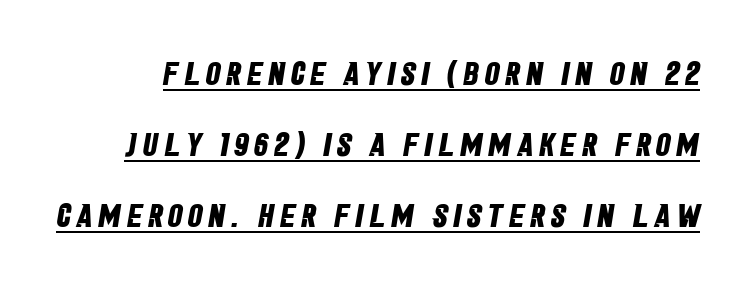
The image shows 33 px bold, condensed sans-serif type; set loose line spacing (2.15x), underlined; low stroke contrast and a large x-height.
